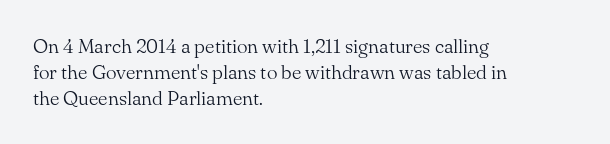
Where is the straight margin? On the left. This sample keeps an unexceptional amount of space between lines. The typesetting does not lean heavy: it is not bold. The gaps between neighbouring characters are ordinary and unremarkable. A clean baseline with only descenders dipping below it.
